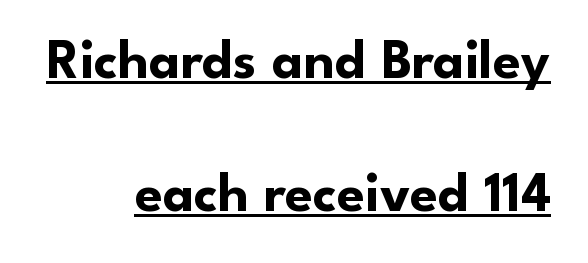
The image shows 56 px bold sans-serif type, upright; set right-aligned, loose line spacing (2.38x), normal letter spacing, underlined; low stroke contrast and a small x-height.
